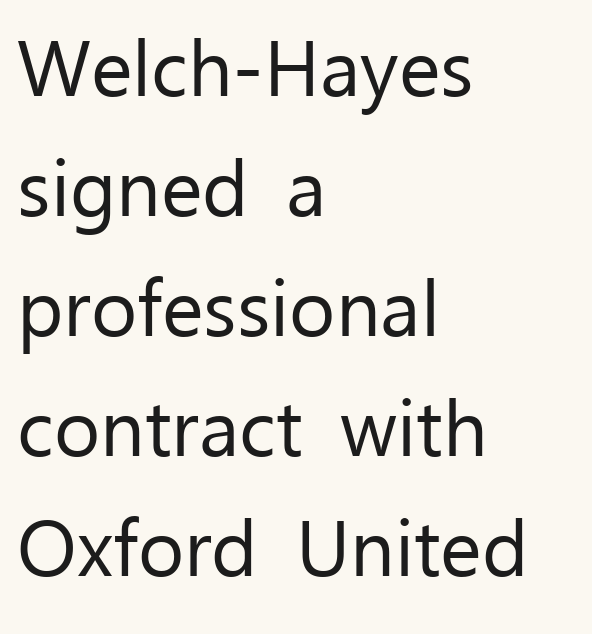
Q: Is the text bold? A: No.
Q: Is the text italic (slanted)? A: No, it is upright.
Q: Is the typeface a serif or a sans-serif typeface? A: Sans-serif.
Q: Is the text underlined? A: No.
Q: How is the paragraph aligned? A: Left-aligned.
Q: Is the spacing between letters normal or unusually wide? A: Normal.
Q: Is the spacing between lines tight, normal or loose? A: Normal.
Q: Width (condensed, normal, or wide)? A: Normal.
Q: Stroke contrast? A: Low.
Q: x-height? A: Medium.
Q: Monospaced? A: No.
